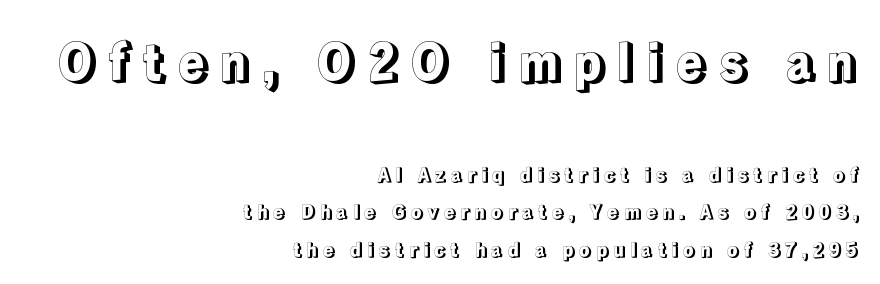
{"italic": "no", "width": "normal", "x_height": "medium", "monospaced": "no", "underline": "no", "align": "right", "line_spacing_ratio": 1.88, "letter_spacing": "wide", "letter_spacing_em": 0.21, "larger_block": "first", "size_ratio": 2.55, "glyph_px": 51}
